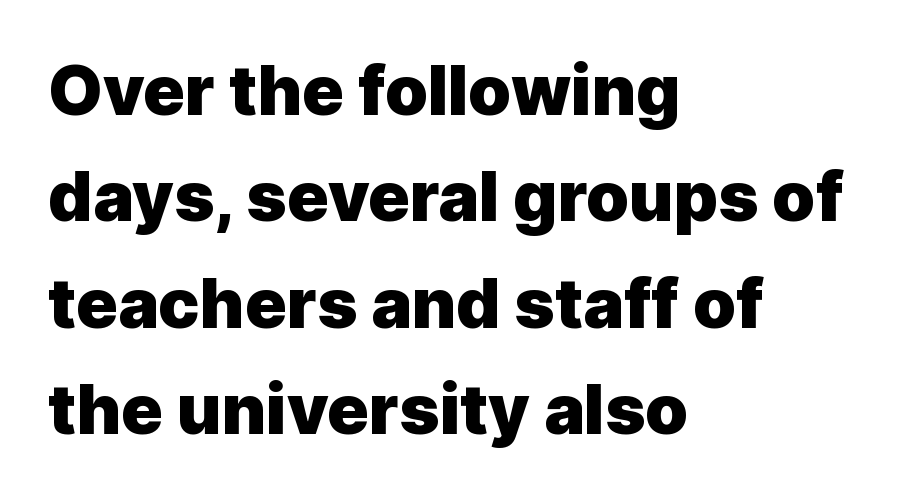
Q: Is the text bold? A: Yes.
Q: Is the text italic (slanted)? A: No, it is upright.
Q: Is the typeface a serif or a sans-serif typeface? A: Sans-serif.
Q: Is the text underlined? A: No.
Q: How is the paragraph aligned? A: Left-aligned.
Q: Is the spacing between letters normal or unusually wide? A: Normal.
Q: Is the spacing between lines tight, normal or loose? A: Normal.
Q: Width (condensed, normal, or wide)? A: Normal.
Q: x-height? A: Medium.
Q: Monospaced? A: No.
